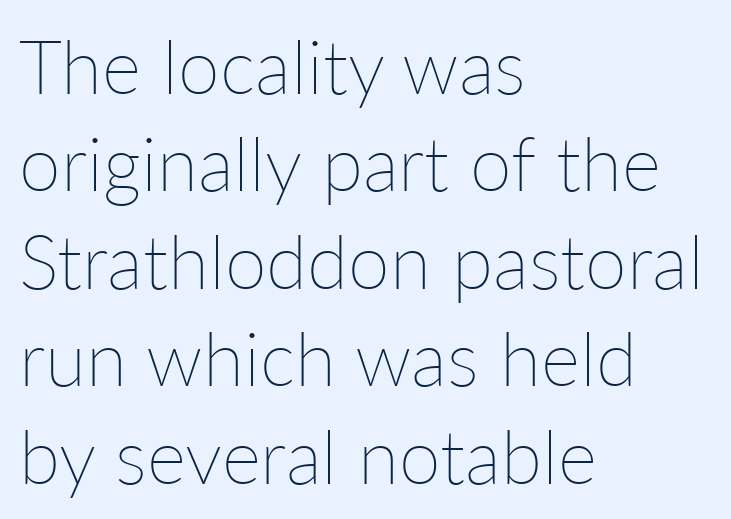
{"italic": "no", "bold": "no", "weight": "thin", "width": "normal", "stroke_contrast": "low", "x_height": "medium", "monospaced": "no", "underline": "no", "align": "left", "line_spacing": "normal", "line_spacing_ratio": 1.3, "letter_spacing": "normal", "letter_spacing_em": 0.0, "glyph_px": 75}
